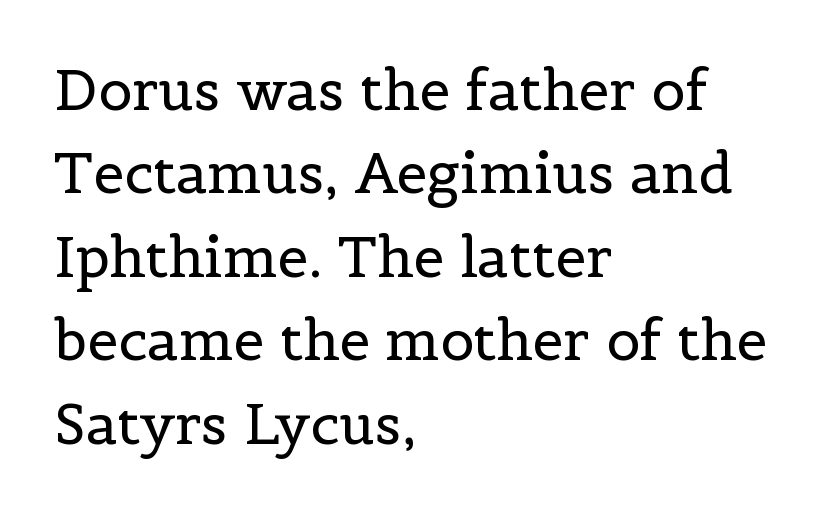
The image shows 56 px regular-weight serif type, upright; set left-aligned, normal line spacing (1.49x), normal letter spacing, not underlined; a medium x-height.
